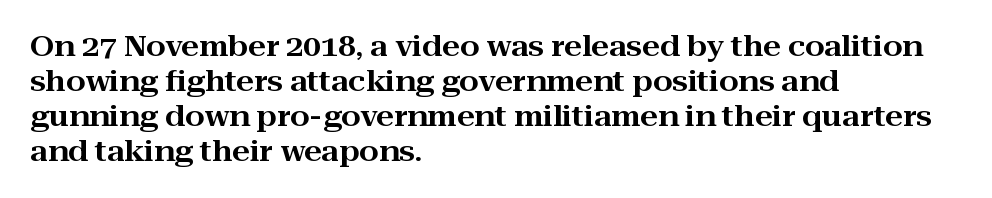
{"serif": "yes", "italic": "no", "width": "wide", "stroke_contrast": "high", "x_height": "medium", "monospaced": "no", "underline": "no", "align": "left", "line_spacing": "normal", "line_spacing_ratio": 1.25, "letter_spacing": "normal", "letter_spacing_em": 0.0, "glyph_px": 28}
